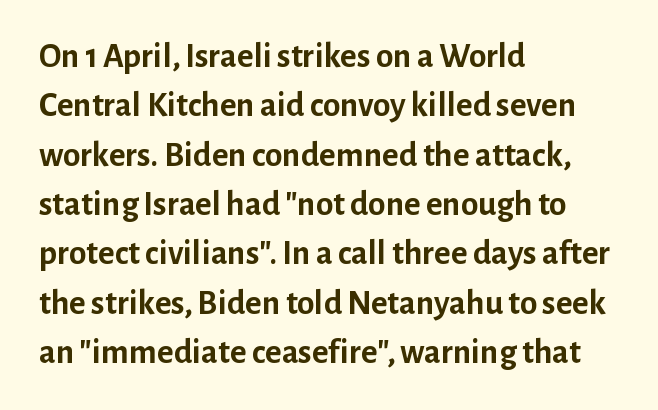
The image shows 35 px semibold sans-serif type, upright; set left-aligned, normal line spacing (1.41x), normal letter spacing, not underlined; low stroke contrast and a medium x-height.
